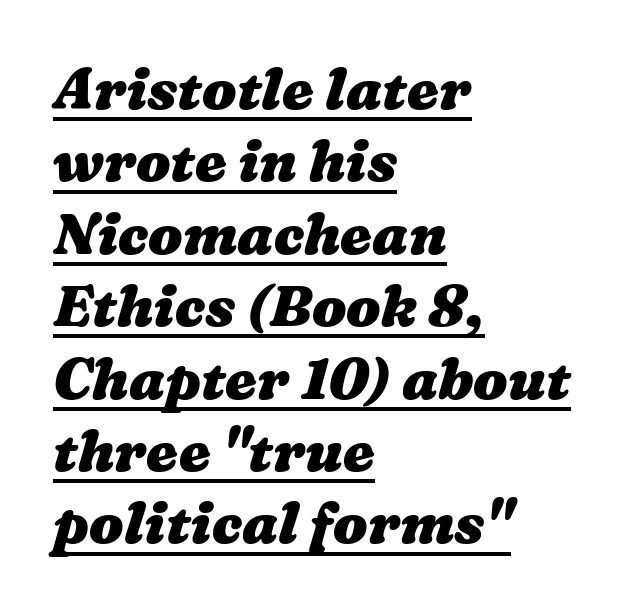
{"bold": "yes", "weight": "heavy", "width": "wide", "stroke_contrast": "medium", "x_height": "medium", "monospaced": "no", "underline": "yes", "align": "left", "line_spacing": "normal", "line_spacing_ratio": 1.27, "letter_spacing": "normal", "letter_spacing_em": 0.0, "glyph_px": 57}
